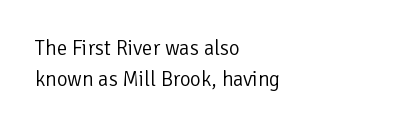
The image shows 21 px text type, upright; set left-aligned, normal line spacing (1.46x), normal letter spacing, not underlined.
